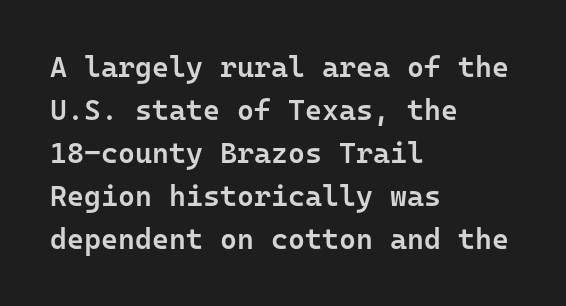
Q: Is the text bold? A: Semi-bold.
Q: Is the text italic (slanted)? A: No, it is upright.
Q: Is the typeface a serif or a sans-serif typeface? A: Sans-serif.
Q: Is the text underlined? A: No.
Q: How is the paragraph aligned? A: Left-aligned.
Q: Is the spacing between letters normal or unusually wide? A: Normal.
Q: Is the spacing between lines tight, normal or loose? A: Normal.
Q: Width (condensed, normal, or wide)? A: Normal.
Q: Stroke contrast? A: Low.
Q: x-height? A: Medium.
Q: Monospaced? A: Yes.
